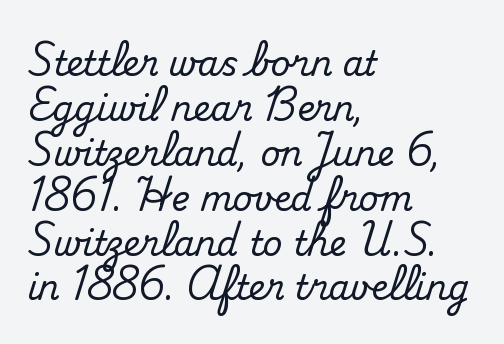
Q: Is the text italic (slanted)? A: Yes.
Q: Is the typeface a serif or a sans-serif typeface? A: Serif.
Q: Is the text underlined? A: No.
Q: How is the paragraph aligned? A: Left-aligned.
Q: Is the spacing between letters normal or unusually wide? A: Normal.
Q: Is the spacing between lines tight, normal or loose? A: Normal.
Q: Width (condensed, normal, or wide)? A: Normal.
Q: Stroke contrast? A: Medium.
Q: x-height? A: Small.
Q: Monospaced? A: No.
